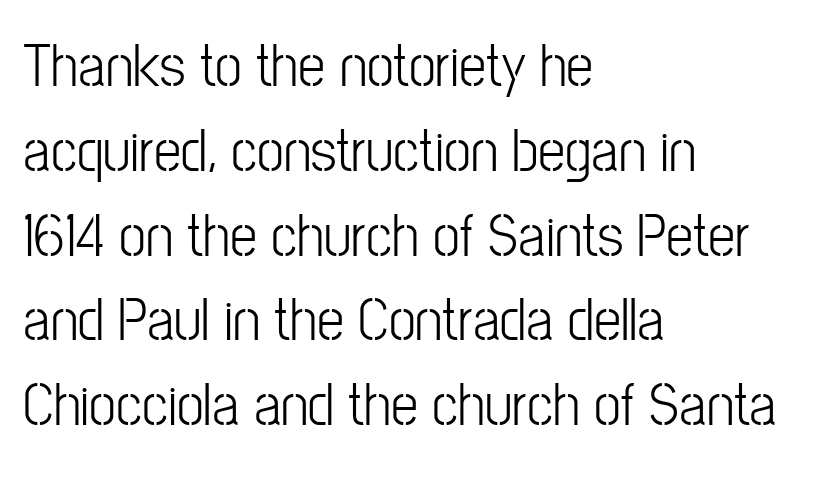
{"serif": "no", "italic": "no", "bold": "no", "weight": "light", "width": "condensed", "stroke_contrast": "low", "x_height": "medium", "monospaced": "no", "underline": "no", "align": "left", "line_spacing": "normal", "line_spacing_ratio": 1.39, "letter_spacing": "normal", "letter_spacing_em": 0.0, "glyph_px": 61}
